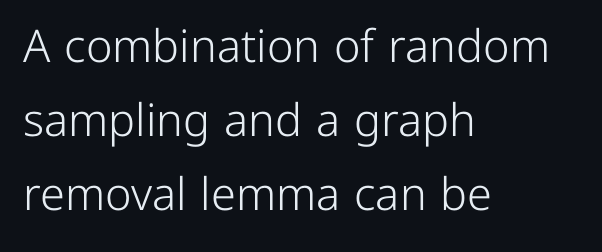
Q: Is the text bold? A: No.
Q: Is the text italic (slanted)? A: No, it is upright.
Q: Is the typeface a serif or a sans-serif typeface? A: Sans-serif.
Q: Is the text underlined? A: No.
Q: How is the paragraph aligned? A: Left-aligned.
Q: Is the spacing between letters normal or unusually wide? A: Normal.
Q: Is the spacing between lines tight, normal or loose? A: Normal.
Q: Width (condensed, normal, or wide)? A: Normal.
Q: Stroke contrast? A: Low.
Q: x-height? A: Medium.
Q: Monospaced? A: No.
